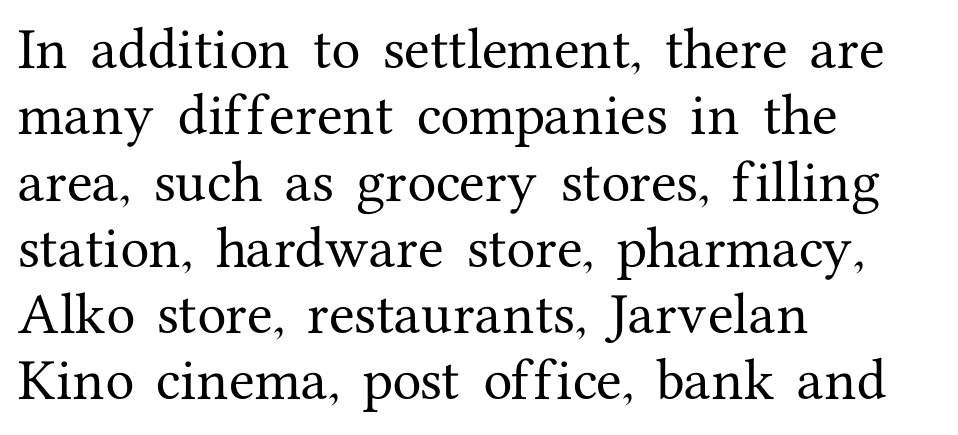
Q: Is the text italic (slanted)? A: No, it is upright.
Q: Is the typeface a serif or a sans-serif typeface? A: Serif.
Q: Is the text underlined? A: No.
Q: How is the paragraph aligned? A: Left-aligned.
Q: Is the spacing between letters normal or unusually wide? A: Normal.
Q: Is the spacing between lines tight, normal or loose? A: Normal.
Q: Width (condensed, normal, or wide)? A: Normal.
Q: Stroke contrast? A: Medium.
Q: x-height? A: Medium.
Q: Monospaced? A: No.
